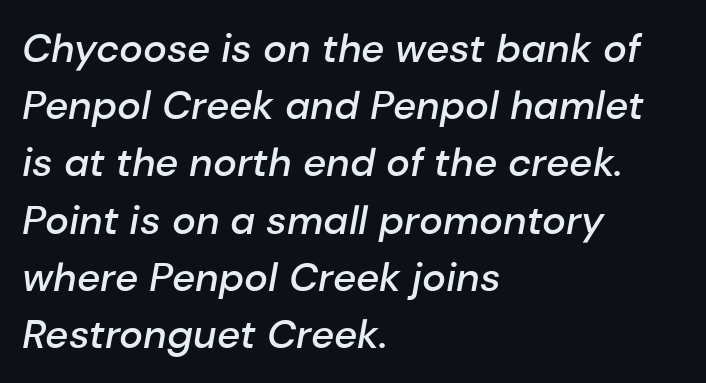
Spacing verdict: proportional, widths tailored to each character. Does the leading feel generous? No, just average. Descenders hang freely into open space. The horizontal fit of the characters is conventional and even. These words are printed semibold, heavier than regular yet not bold.
